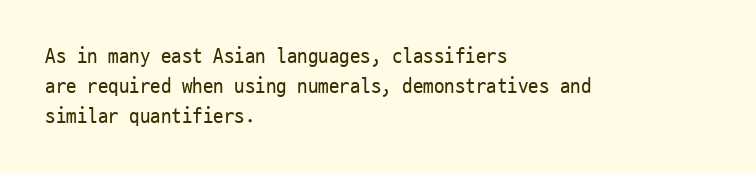
Q: Is the text bold? A: No.
Q: Is the text italic (slanted)? A: No, it is upright.
Q: Is the text underlined? A: No.
Q: How is the paragraph aligned? A: Left-aligned.
Q: Is the spacing between letters normal or unusually wide? A: Normal.
Q: Is the spacing between lines tight, normal or loose? A: Normal.
